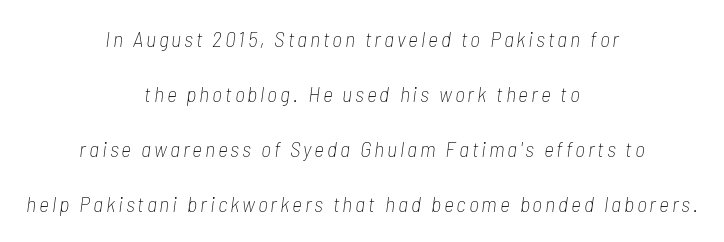
{"italic": "yes", "lean": "right", "slant_degrees": 7, "bold": "no", "underline": "no", "align": "center", "line_spacing": "loose", "line_spacing_ratio": 2.5, "glyph_px": 22}
